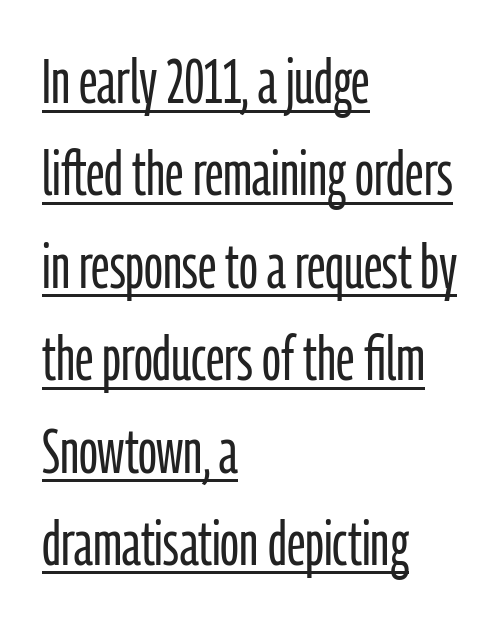
{"serif": "no", "italic": "no", "bold": "no", "weight": "light", "width": "condensed", "stroke_contrast": "low", "x_height": "medium", "monospaced": "no", "underline": "yes", "align": "left", "line_spacing": "normal", "line_spacing_ratio": 1.49, "letter_spacing": "normal", "letter_spacing_em": 0.0, "glyph_px": 62}
